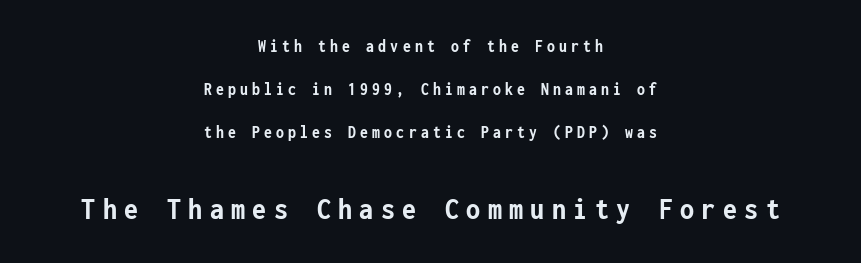
{"serif": "no", "italic": "no", "bold": "yes", "weight": "semibold", "width": "condensed", "stroke_contrast": "low", "x_height": "medium", "monospaced": "yes", "underline": "no", "align": "center", "line_spacing": "loose", "line_spacing_ratio": 2.4, "letter_spacing": "wide", "letter_spacing_em": 0.23, "larger_block": "second", "size_ratio": 1.78, "glyph_px": 32}
